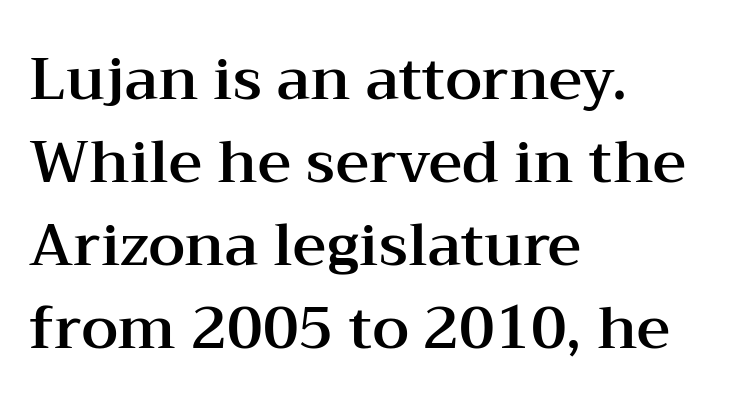
The tracking reads as untouched default to a designer's eye. Horizontally, the lines are justified to the leading edge only. When letters stand straight like this, we call the style roman or upright. Do the characters align in a grid? No, the font is proportional.
